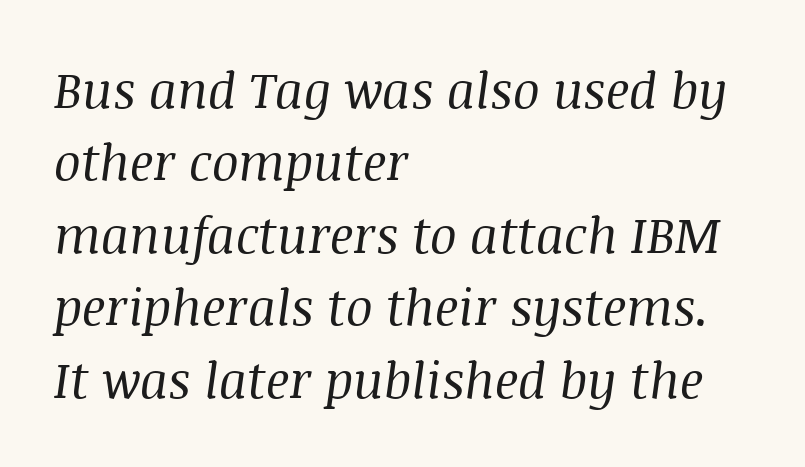
{"serif": "yes", "italic": "yes", "lean": "right", "slant_degrees": 8, "bold": "no", "weight": "regular", "width": "normal", "stroke_contrast": "medium", "x_height": "large", "monospaced": "no", "underline": "no", "align": "left", "line_spacing": "normal", "line_spacing_ratio": 1.45, "letter_spacing": "normal", "letter_spacing_em": 0.0, "glyph_px": 50}
